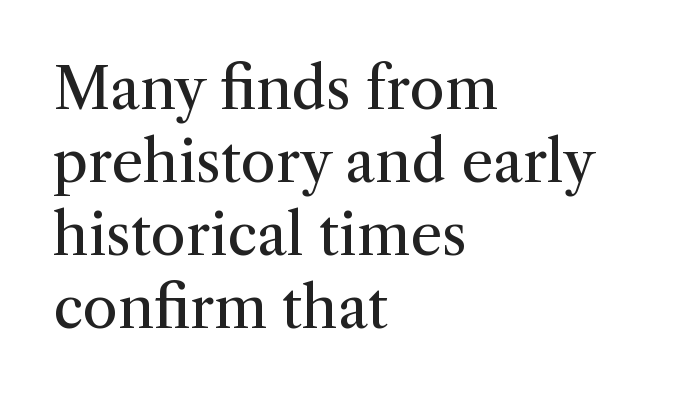
The image shows 57 px regular-weight serif type, upright; set left-aligned, normal line spacing (1.28x), normal letter spacing, not underlined; medium stroke contrast and a medium x-height.
